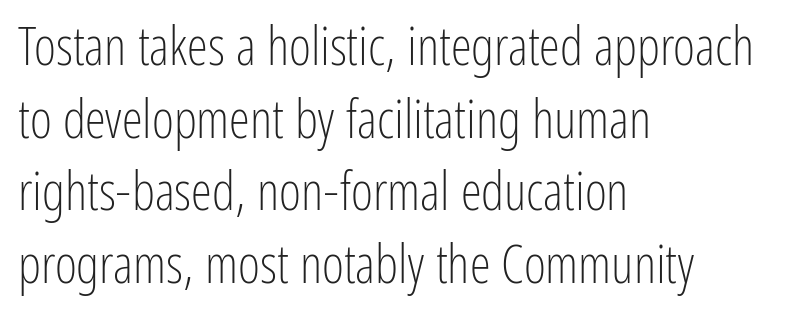
{"serif": "no", "italic": "no", "bold": "no", "weight": "light", "width": "condensed", "stroke_contrast": "low", "x_height": "medium", "monospaced": "no", "underline": "no", "align": "left", "line_spacing": "normal", "line_spacing_ratio": 1.37, "letter_spacing": "normal", "letter_spacing_em": 0.0, "glyph_px": 53}
